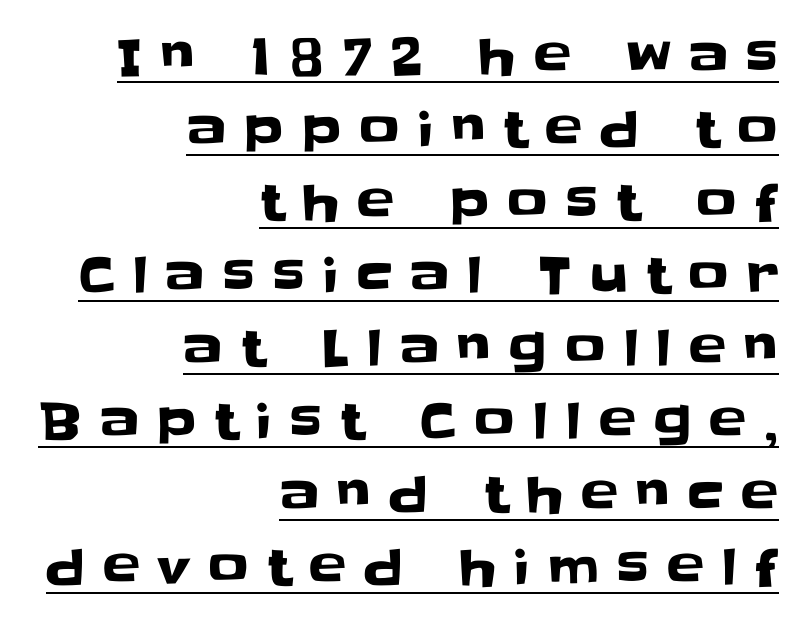
The image shows 50 px sans-serif type, upright; set right-aligned, normal line spacing (1.46x), unusually wide letter spacing (+0.36 em), underlined; low stroke contrast and a large x-height.
